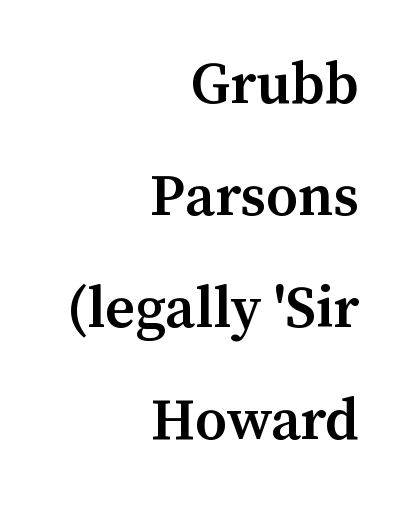
Small tapered or slab feet sit at the stroke ends, so this counts as serif. The letters advance in unequal steps, a hallmark of proportional type. The passage shown stacks its lines with a broad gap. All the whitespace from short lines collects on the left. Underline: absent. Posture: upright roman.
